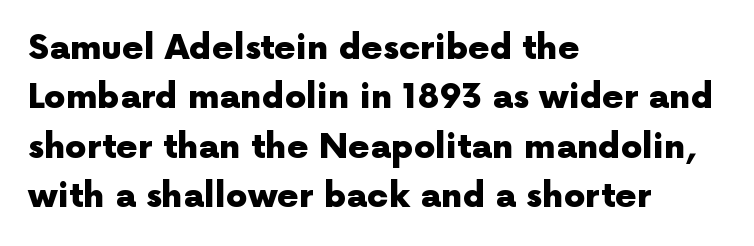
The image shows 34 px heavy sans-serif type, upright; set left-aligned, normal line spacing (1.45x), normal letter spacing, not underlined; a medium x-height.
